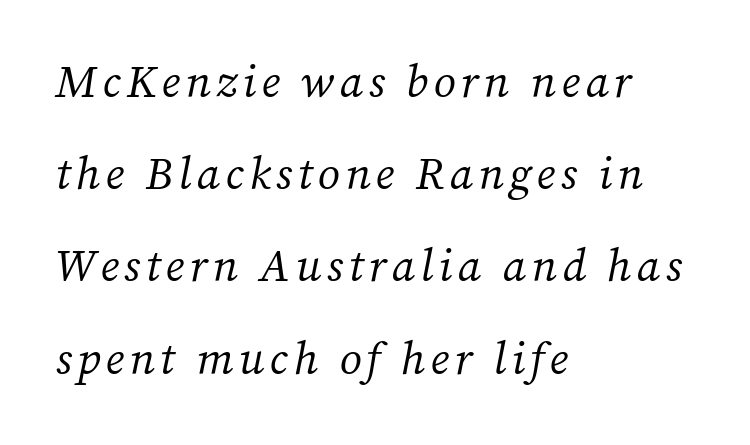
Q: Is the text bold? A: No.
Q: Is the text italic (slanted)? A: Yes, it leans right by about 12 degrees.
Q: Is the typeface a serif or a sans-serif typeface? A: Serif.
Q: Is the text underlined? A: No.
Q: How is the paragraph aligned? A: Left-aligned.
Q: Is the spacing between lines tight, normal or loose? A: Loose.
Q: Width (condensed, normal, or wide)? A: Normal.
Q: Stroke contrast? A: Medium.
Q: x-height? A: Medium.
Q: Monospaced? A: No.
